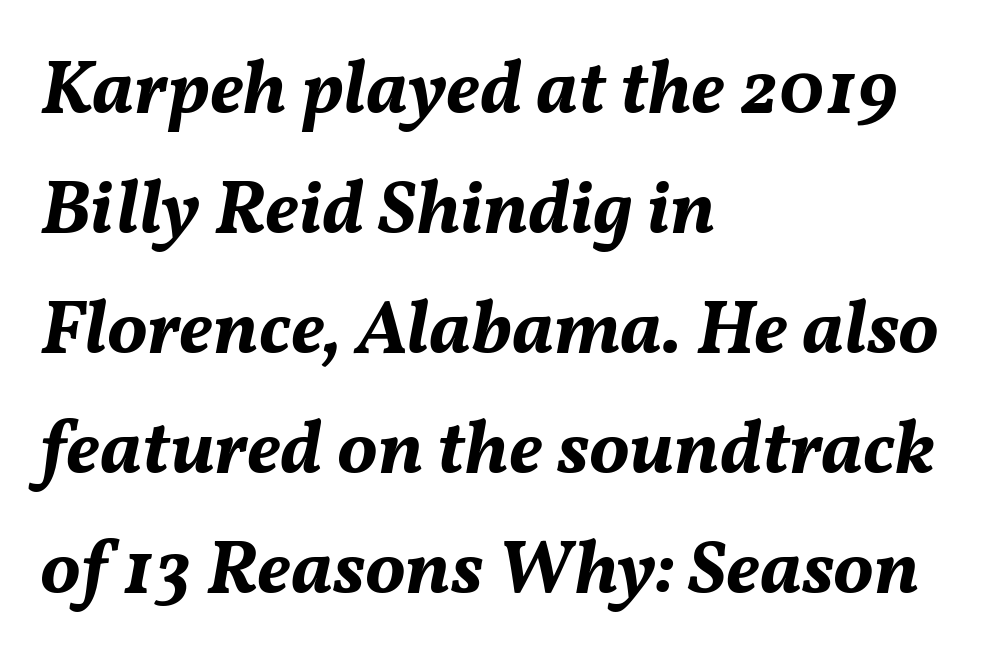
{"italic": "yes", "lean": "right", "slant_degrees": 11, "bold": "yes", "weight": "bold", "width": "normal", "stroke_contrast": "medium", "x_height": "medium", "monospaced": "no", "underline": "no", "align": "left", "line_spacing": "normal", "line_spacing_ratio": 1.58, "letter_spacing": "normal", "letter_spacing_em": 0.0, "glyph_px": 76}
